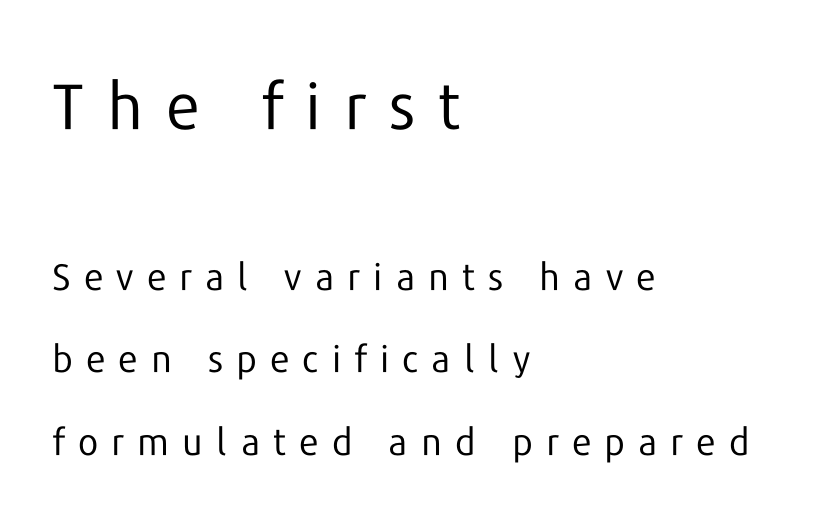
Character widths vary here, with narrow letters taking less room than wide ones. The gap between lines stays unmarked. The type is letterspaced generously, with wide tracking. Is the lower block the larger one? No — the upper block carries the bigger type. Italic? Not at all — the glyphs are vertical.
